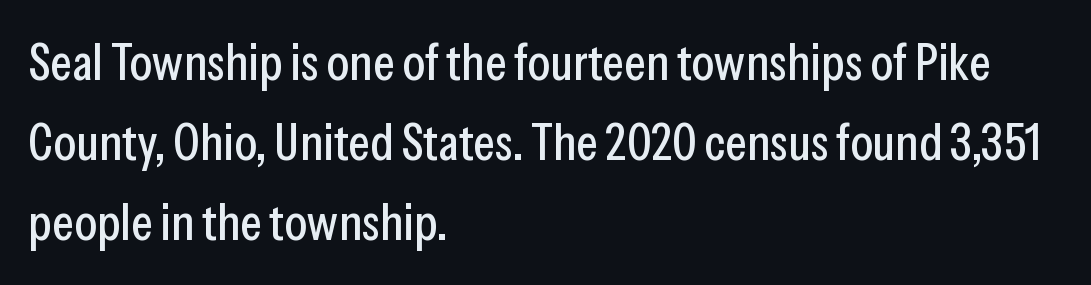
{"serif": "no", "italic": "no", "width": "condensed", "stroke_contrast": "low", "x_height": "medium", "monospaced": "no", "underline": "no", "align": "left", "line_spacing": "normal", "line_spacing_ratio": 1.54, "letter_spacing": "normal", "letter_spacing_em": 0.0, "glyph_px": 52}
